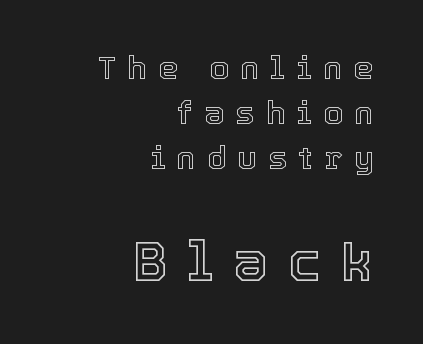
{"italic": "no", "width": "normal", "x_height": "medium", "monospaced": "no", "underline": "no", "align": "right", "line_spacing": "normal", "line_spacing_ratio": 1.41, "letter_spacing": "wide", "letter_spacing_em": 0.35, "larger_block": "second", "size_ratio": 1.75, "glyph_px": 56}
